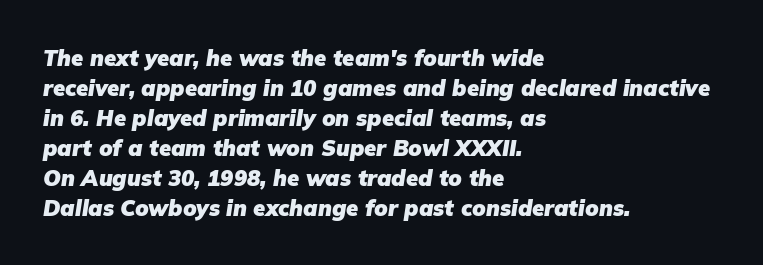
The image shows 22 px bold type, italic (leaning right); set left-aligned, normal line spacing (1.36x), normal letter spacing, not underlined.
